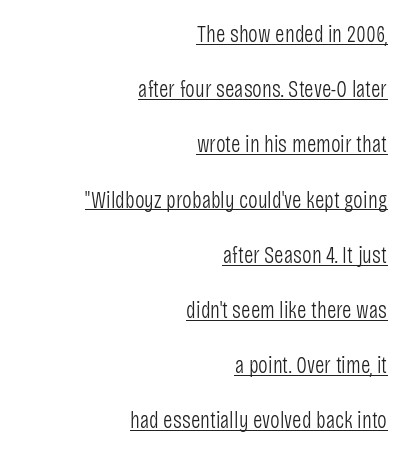
The rag falls on the left side of this text block. The axis of the letterforms is exactly vertical. Glyph-to-glyph distance matches everyday printed text. Reading down the column, the eye jumps a long way to each next line.
